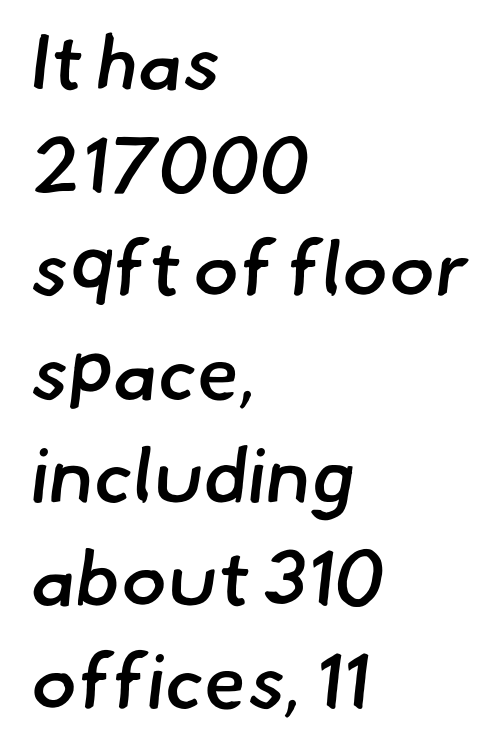
The image shows 77 px semibold sans-serif type; set left-aligned, normal line spacing (1.34x), normal letter spacing, not underlined; low stroke contrast and a small x-height.
